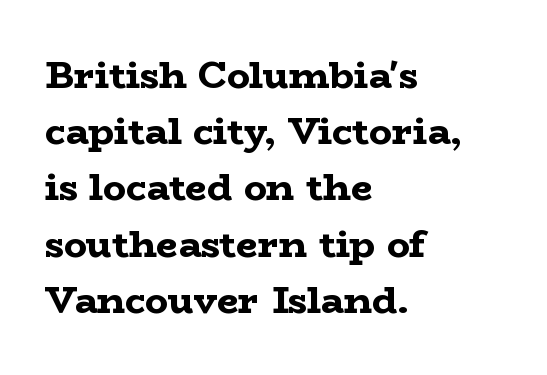
{"serif": "yes", "italic": "no", "bold": "yes", "weight": "bold", "width": "wide", "stroke_contrast": "low", "x_height": "medium", "monospaced": "no", "underline": "no", "align": "left", "line_spacing": "normal", "line_spacing_ratio": 1.48, "letter_spacing": "normal", "letter_spacing_em": 0.0, "glyph_px": 38}
